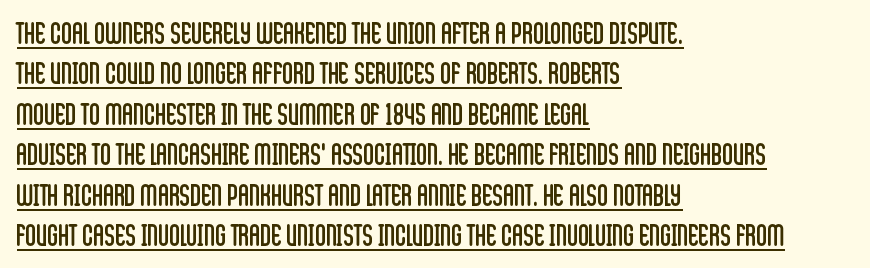
The horizontal fit of the characters is conventional and even. The letters advance in unequal steps, a hallmark of proportional type. In terms of letterform style, serifs are entirely absent. The font is comparable to plain body text, perhaps lighter. The specimen reads as upright at a glance.
